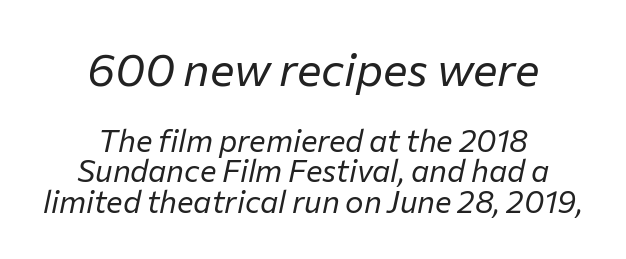
The image shows 46 px regular-weight type, italic (leaning right); set centered, tight line spacing (0.97x), normal letter spacing, not underlined; the first (top) block is 1.48x larger; low stroke contrast and a medium x-height.
